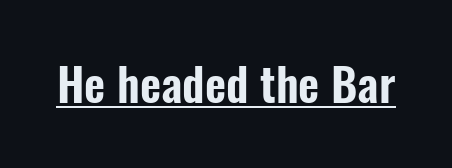
What stands out about the letter spacing? Nothing — it is the standard amount. A roman cut, with each character standing at attention. Underline: present. The font family rendered here belongs to the sans-serif group.
